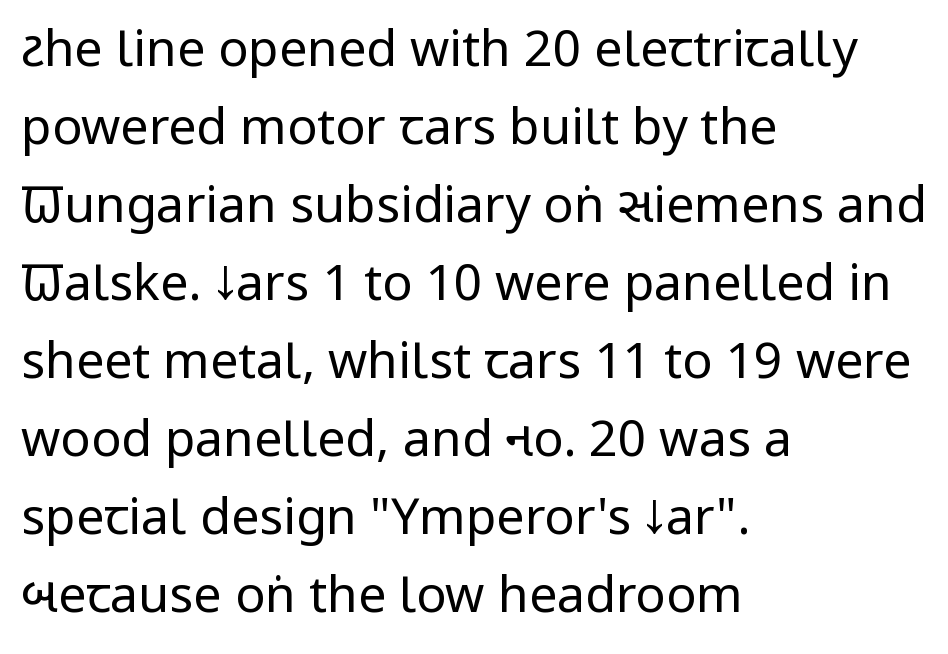
{"serif": "no", "italic": "no", "bold": "no", "weight": "regular", "width": "condensed", "stroke_contrast": "low", "x_height": "large", "monospaced": "no", "underline": "no", "align": "left", "line_spacing": "normal", "line_spacing_ratio": 1.56, "letter_spacing": "normal", "letter_spacing_em": 0.0, "glyph_px": 50}
